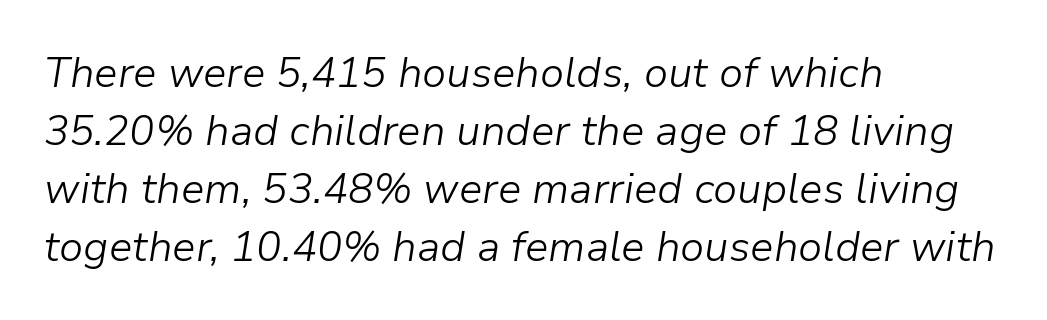
Q: Is the text bold? A: No.
Q: Is the text italic (slanted)? A: Yes, it leans right by about 9 degrees.
Q: Is the text underlined? A: No.
Q: How is the paragraph aligned? A: Left-aligned.
Q: Is the spacing between letters normal or unusually wide? A: Normal.
Q: Is the spacing between lines tight, normal or loose? A: Normal.
Q: Width (condensed, normal, or wide)? A: Normal.
Q: Stroke contrast? A: Low.
Q: x-height? A: Medium.
Q: Monospaced? A: No.
